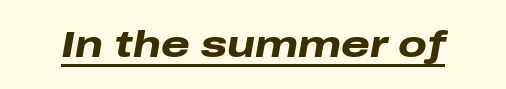
Caption: standard tracking, unaltered. Every letter is thick-stroked: bold, no question. Spacing verdict: proportional, widths tailored to each character. Would a proofreader flag this as italicized? Yes. Every word sits above its own underline.
